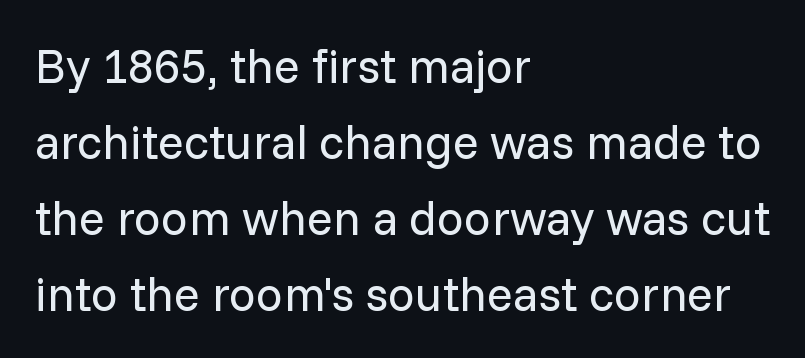
The specimen reads as upright at a glance. Is the stroke heavy? The answer is a plain regular-or-lighter. Any mark beneath the type? The region is blank. Interline gaps are of average width in this sample.
